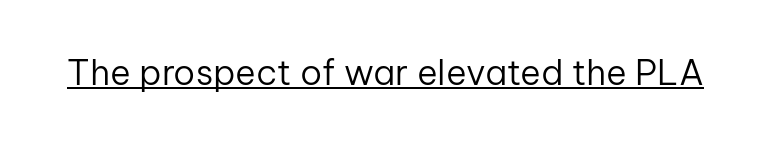
This sample uses an upright cut, with every glyph sitting square on the baseline. Do the characters align in a grid? No, the font is proportional. This is sans-serif lettering, the kind often seen on screens and signage. The type is set solid horizontally, with unmodified tracking. The cut favours lightness, reaching ordinary text weight at its darkest.
